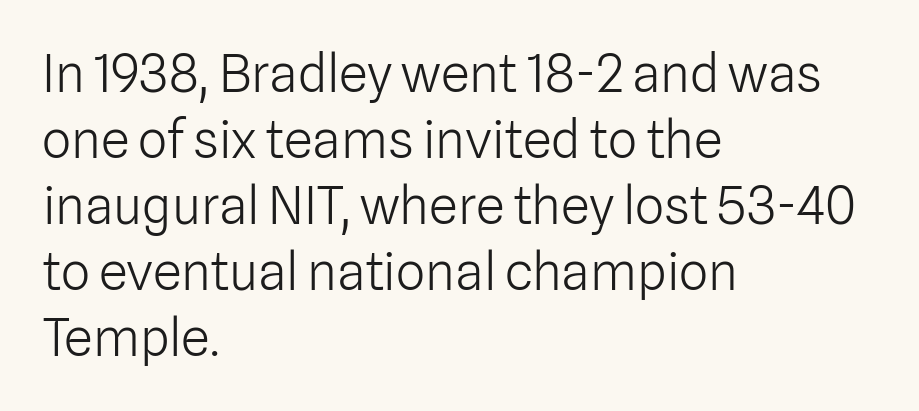
Q: Is the text bold? A: No.
Q: Is the text italic (slanted)? A: No, it is upright.
Q: Is the typeface a serif or a sans-serif typeface? A: Sans-serif.
Q: Is the text underlined? A: No.
Q: How is the paragraph aligned? A: Left-aligned.
Q: Is the spacing between letters normal or unusually wide? A: Normal.
Q: Is the spacing between lines tight, normal or loose? A: Normal.
Q: Width (condensed, normal, or wide)? A: Normal.
Q: Stroke contrast? A: Low.
Q: x-height? A: Medium.
Q: Monospaced? A: No.
